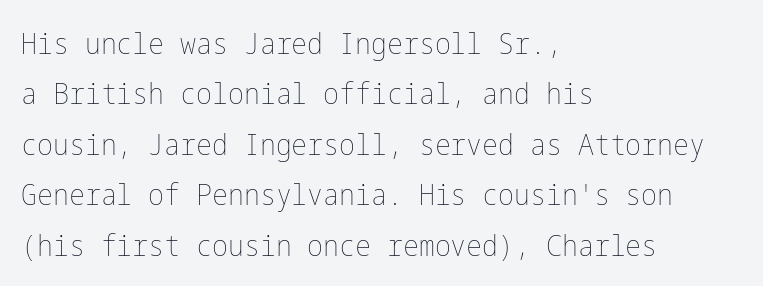
The image shows 30 px thin, condensed type, upright; set left-aligned, normal line spacing (1.68x), normal letter spacing, not underlined; low stroke contrast and a medium x-height.
